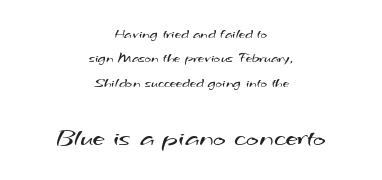
Counters stay open thanks to moderate or lighter strokes. The face used here is rendered with its standard letterfit. You get the small type first, then a jump to larger type. Any mark beneath the type? The region is blank. Line starts and ends both wander, symmetrically.
